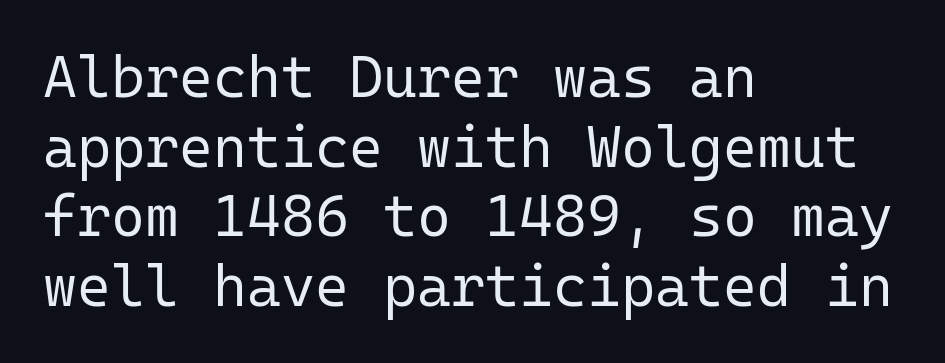
Has an underline been added? It has not. The tracking reads as untouched default to a designer's eye. Do the letters lean? They stand straight. Does the copy run flush right? No — it runs flush left. The designer went with a sans here, leaving each stem footless. Is this a fixed-width face? Yes — each glyph sits in an identical cell.
